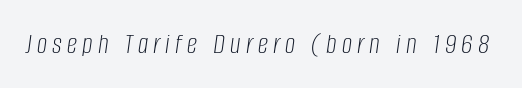
Q: Is the text bold? A: No.
Q: Is the text italic (slanted)? A: Yes, it leans right by about 8 degrees.
Q: Is the text underlined? A: No.
Q: Width (condensed, normal, or wide)? A: Condensed.
Q: Stroke contrast? A: Low.
Q: x-height? A: Large.
Q: Monospaced? A: No.
